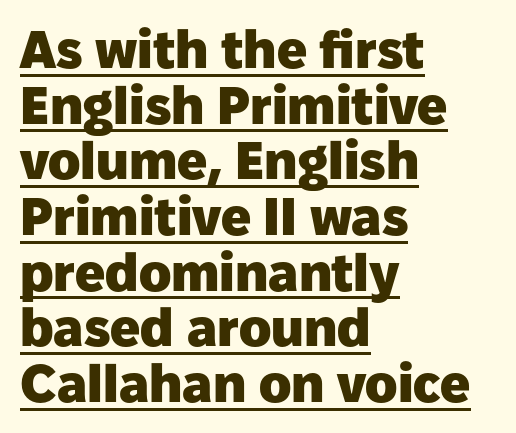
The space between consecutive lines is stingy. What decoration does the sample have? An underline. This is the regular roman posture of the typeface. Typeset ragged right — the left edge is the straight one. Spacing between characters is what you'd get straight out of the box.
